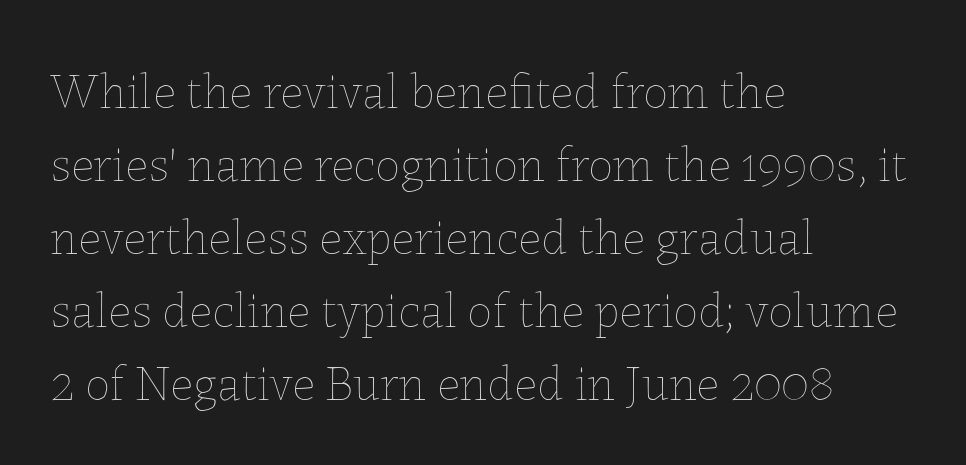
Q: Is the text bold? A: No.
Q: Is the text italic (slanted)? A: No, it is upright.
Q: Is the text underlined? A: No.
Q: How is the paragraph aligned? A: Left-aligned.
Q: Is the spacing between letters normal or unusually wide? A: Normal.
Q: Is the spacing between lines tight, normal or loose? A: Normal.
Q: Width (condensed, normal, or wide)? A: Normal.
Q: Stroke contrast? A: Low.
Q: x-height? A: Medium.
Q: Monospaced? A: No.
